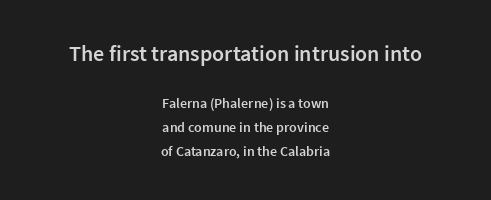
{"italic": "no", "bold": "semi", "underline": "no", "align": "center", "line_spacing_ratio": 1.71, "letter_spacing": "normal", "letter_spacing_em": 0.0, "larger_block": "first", "size_ratio": 1.57, "glyph_px": 22}
